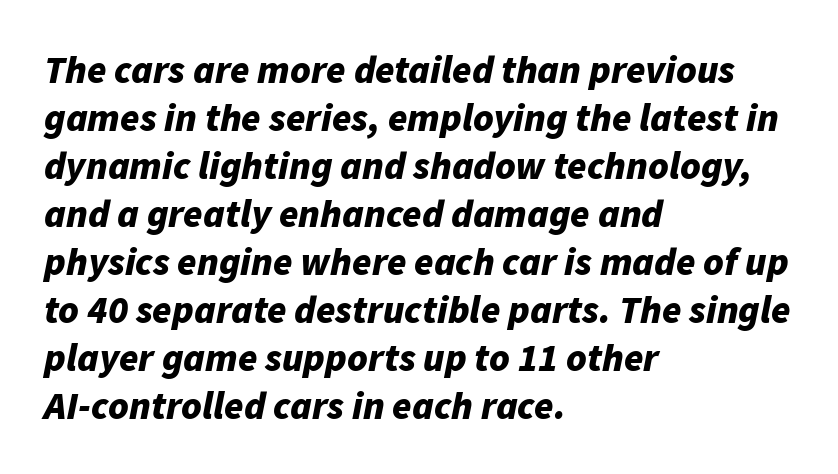
Q: Is the text bold? A: Yes.
Q: Is the text italic (slanted)? A: Yes, it leans right by about 11 degrees.
Q: Is the text underlined? A: No.
Q: How is the paragraph aligned? A: Left-aligned.
Q: Is the spacing between letters normal or unusually wide? A: Normal.
Q: Width (condensed, normal, or wide)? A: Normal.
Q: Stroke contrast? A: Low.
Q: x-height? A: Medium.
Q: Monospaced? A: No.
